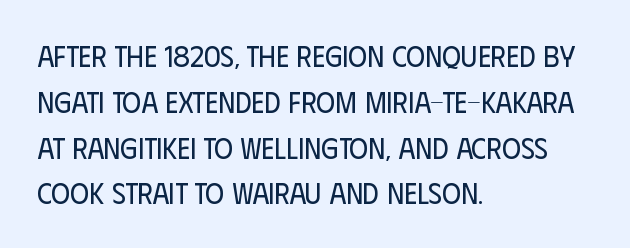
{"serif": "no", "italic": "no", "bold": "no", "weight": "regular", "width": "condensed", "stroke_contrast": "low", "x_height": "large", "monospaced": "no", "underline": "no", "align": "left", "line_spacing": "normal", "line_spacing_ratio": 1.58, "letter_spacing": "normal", "letter_spacing_em": 0.0, "glyph_px": 29}
